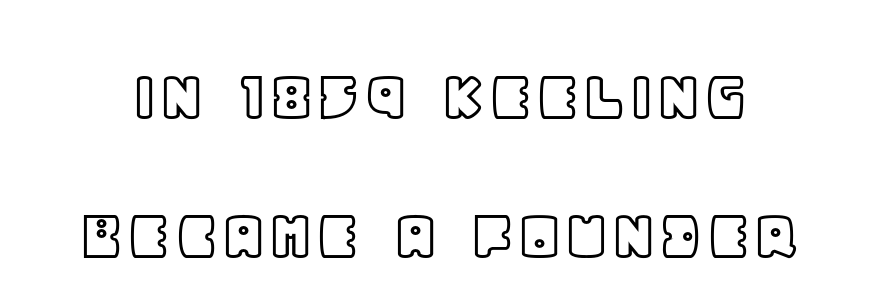
A typesetter would call this zero additional tracking. The letters stand upright; this is a roman face. Check under the words: just untouched page. Note the varied advance widths — an 'i' is clearly narrower than an 'm'.
